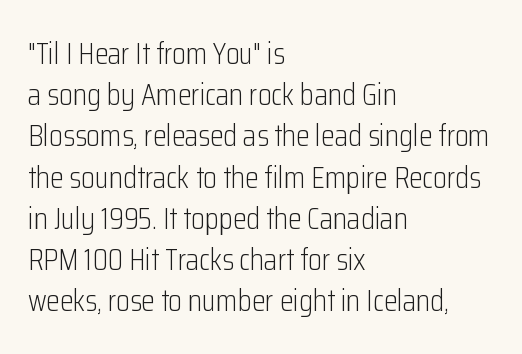
Q: Is the text bold? A: No.
Q: Is the text italic (slanted)? A: No, it is upright.
Q: Is the typeface a serif or a sans-serif typeface? A: Sans-serif.
Q: Is the text underlined? A: No.
Q: How is the paragraph aligned? A: Left-aligned.
Q: Is the spacing between letters normal or unusually wide? A: Normal.
Q: Is the spacing between lines tight, normal or loose? A: Normal.
Q: Width (condensed, normal, or wide)? A: Condensed.
Q: Stroke contrast? A: Low.
Q: x-height? A: Medium.
Q: Monospaced? A: No.
